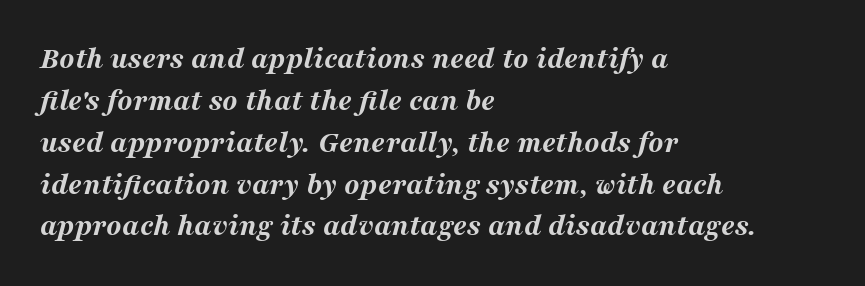
Q: Is the text bold? A: Yes.
Q: Is the text italic (slanted)? A: Yes, it leans right by about 16 degrees.
Q: Is the text underlined? A: No.
Q: How is the paragraph aligned? A: Left-aligned.
Q: Is the spacing between letters normal or unusually wide? A: Normal.
Q: Is the spacing between lines tight, normal or loose? A: Normal.
Q: Width (condensed, normal, or wide)? A: Wide.
Q: Stroke contrast? A: Medium.
Q: x-height? A: Medium.
Q: Monospaced? A: No.
